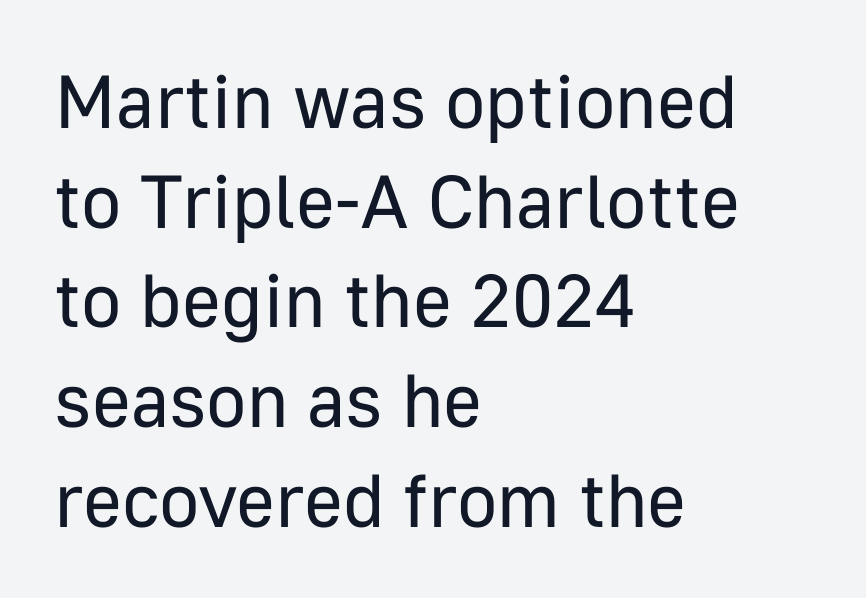
Q: Is the text bold? A: No.
Q: Is the text italic (slanted)? A: No, it is upright.
Q: Is the typeface a serif or a sans-serif typeface? A: Sans-serif.
Q: Is the text underlined? A: No.
Q: How is the paragraph aligned? A: Left-aligned.
Q: Is the spacing between letters normal or unusually wide? A: Normal.
Q: Is the spacing between lines tight, normal or loose? A: Normal.
Q: Width (condensed, normal, or wide)? A: Normal.
Q: Stroke contrast? A: Low.
Q: x-height? A: Medium.
Q: Monospaced? A: No.
